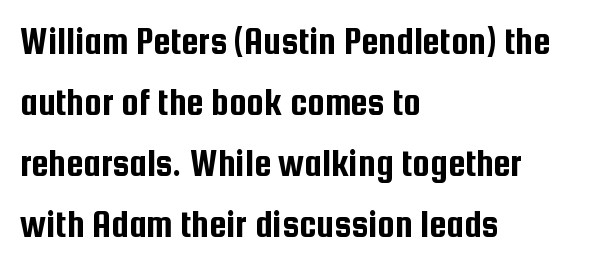
No word sits above an underline. Baseline-to-baseline distance is the conventional proportion of letter height. What kind of face is this? One without serifs — a sans. The typography opts for an upright posture over an oblique one.
